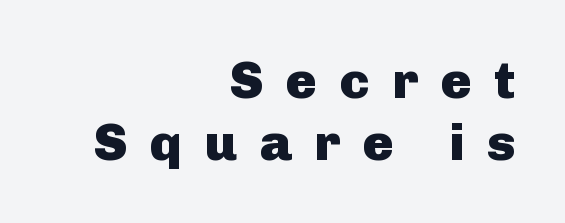
{"serif": "no", "italic": "no", "bold": "yes", "weight": "heavy", "width": "normal", "stroke_contrast": "low", "x_height": "medium", "monospaced": "no", "underline": "no", "align": "right", "line_spacing_ratio": 1.2, "letter_spacing": "wide", "letter_spacing_em": 0.43, "glyph_px": 52}
